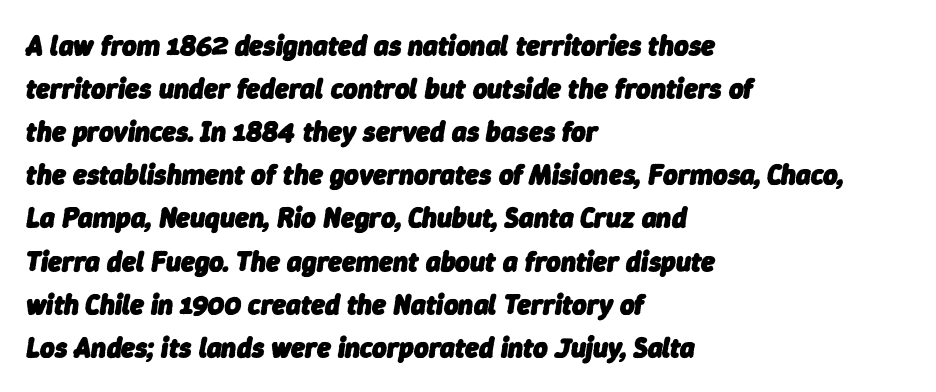
{"italic": "yes", "lean": "right", "slant_degrees": 9, "bold": "yes", "weight": "heavy", "width": "normal", "stroke_contrast": "low", "x_height": "medium", "monospaced": "no", "underline": "no", "align": "left", "line_spacing": "normal", "line_spacing_ratio": 1.54, "letter_spacing": "normal", "letter_spacing_em": 0.0, "glyph_px": 28}
